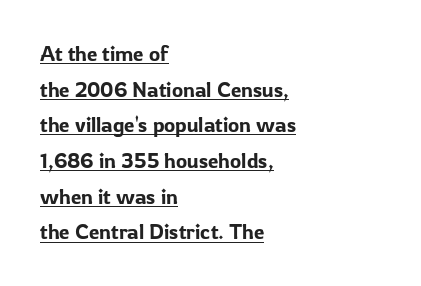
{"italic": "no", "underline": "yes", "align": "left", "line_spacing": "normal", "line_spacing_ratio": 1.7, "letter_spacing": "normal", "letter_spacing_em": 0.0, "glyph_px": 21}
